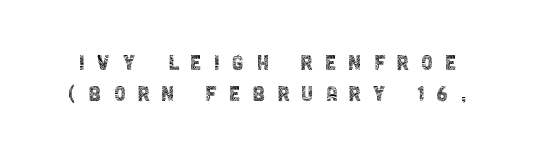
Q: Is the text bold? A: No.
Q: Is the text italic (slanted)? A: No, it is upright.
Q: Is the text underlined? A: No.
Q: Is the spacing between letters normal or unusually wide? A: Unusually wide.
